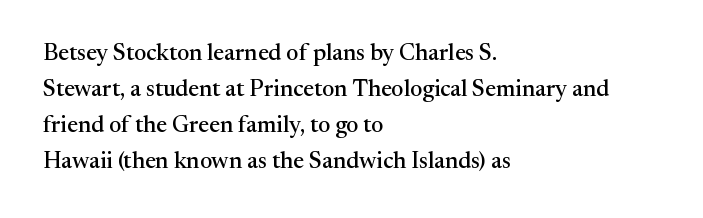
Q: Is the text italic (slanted)? A: No, it is upright.
Q: Is the text underlined? A: No.
Q: How is the paragraph aligned? A: Left-aligned.
Q: Is the spacing between letters normal or unusually wide? A: Normal.
Q: Is the spacing between lines tight, normal or loose? A: Normal.
